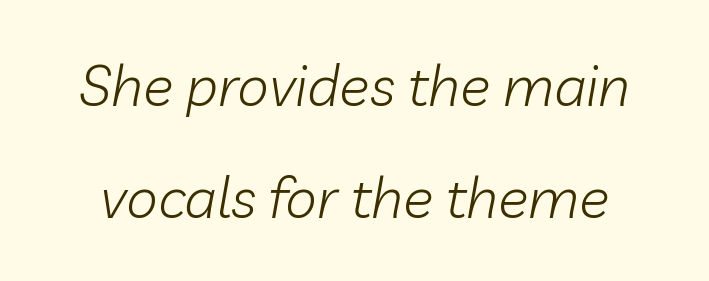
How would I describe the line gaps? Wide and relaxed. Think of a printed novel: that variable character pitch is what you see here. It's the slanting kind of type. A clean baseline with only descenders dipping below it. Nobody touched the tracking dial on this one. The letterforms sit at book weight or below.
